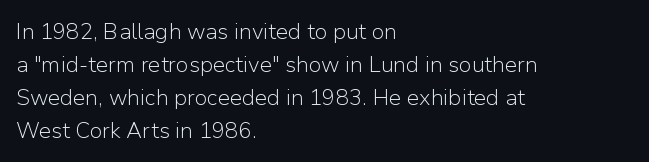
The image shows 22 px text type, upright; set left-aligned, normal line spacing (1.5x), normal letter spacing, not underlined.
